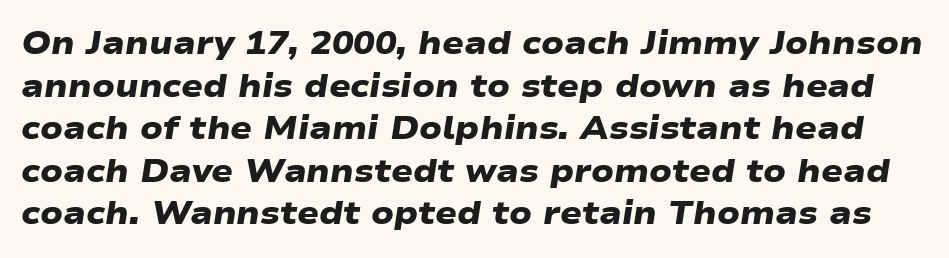
Q: Is the text bold? A: Yes.
Q: Is the typeface a serif or a sans-serif typeface? A: Sans-serif.
Q: Is the text underlined? A: No.
Q: Is the spacing between letters normal or unusually wide? A: Normal.
Q: Is the spacing between lines tight, normal or loose? A: Normal.
Q: Width (condensed, normal, or wide)? A: Wide.
Q: Stroke contrast? A: Low.
Q: x-height? A: Medium.
Q: Monospaced? A: No.
